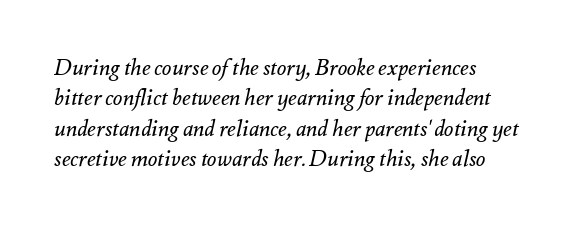
Q: Is the text bold? A: No.
Q: Is the text italic (slanted)? A: Yes, it leans right by about 12 degrees.
Q: Is the text underlined? A: No.
Q: How is the paragraph aligned? A: Left-aligned.
Q: Is the spacing between letters normal or unusually wide? A: Normal.
Q: Is the spacing between lines tight, normal or loose? A: Normal.
